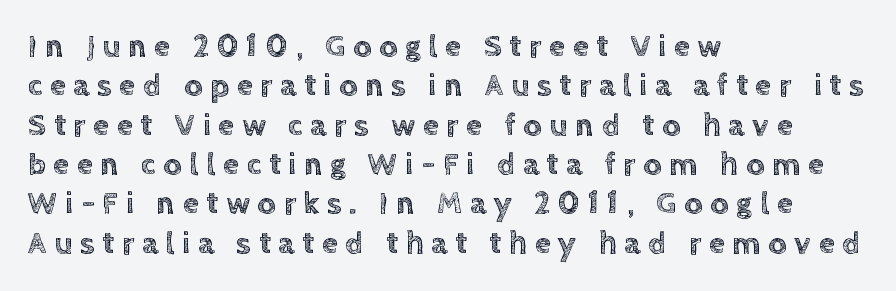
Reading down the block, your eye returns to a fixed left position each line. Each letter keeps its own natural width here, so spacing adapts to shape. The horizontal fit of the characters is loose and conspicuously gappy. Nope, not italic — everything's standing straight. Unmarked baselines from the first word to the last.
